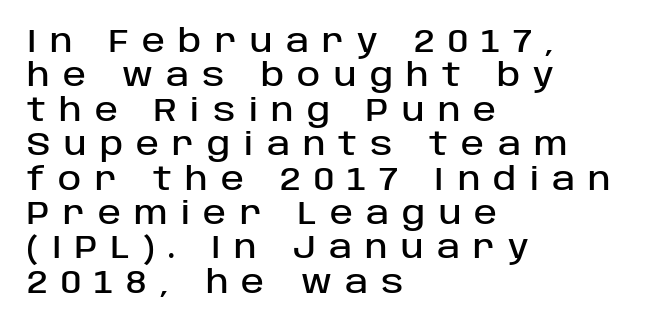
The image shows 31 px sans-serif type, upright; set left-aligned, tight line spacing (1.11x), unusually wide letter spacing (+0.43 em), not underlined; low stroke contrast and a large x-height.
